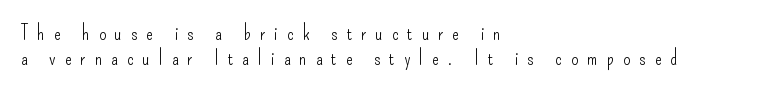
Q: Is the text bold? A: No.
Q: Is the text italic (slanted)? A: No, it is upright.
Q: Is the text underlined? A: No.
Q: How is the paragraph aligned? A: Left-aligned.
Q: Is the spacing between letters normal or unusually wide? A: Unusually wide.
